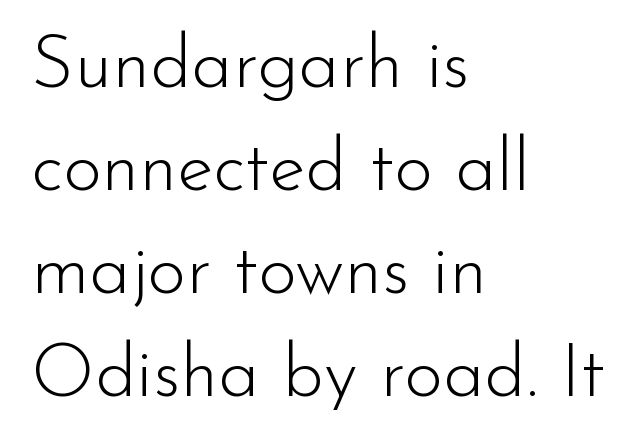
{"serif": "no", "italic": "no", "bold": "no", "weight": "light", "width": "normal", "stroke_contrast": "low", "x_height": "small", "monospaced": "no", "underline": "no", "align": "left", "line_spacing": "normal", "line_spacing_ratio": 1.39, "letter_spacing": "normal", "letter_spacing_em": 0.0, "glyph_px": 74}
